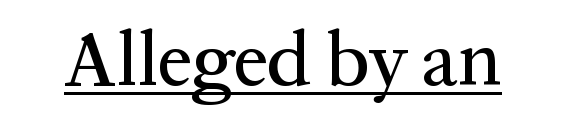
The image shows 77 px serif type, upright; set normal letter spacing, underlined; medium stroke contrast and a medium x-height.
